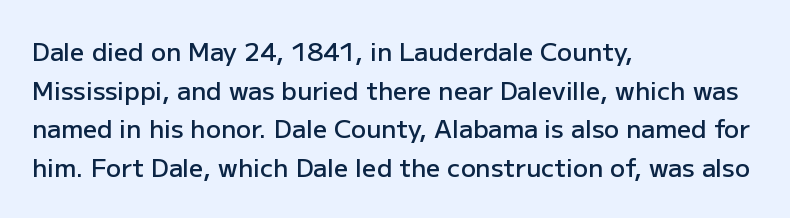
The image shows 25 px text type, upright; set left-aligned, normal line spacing (1.55x), normal letter spacing, not underlined.
